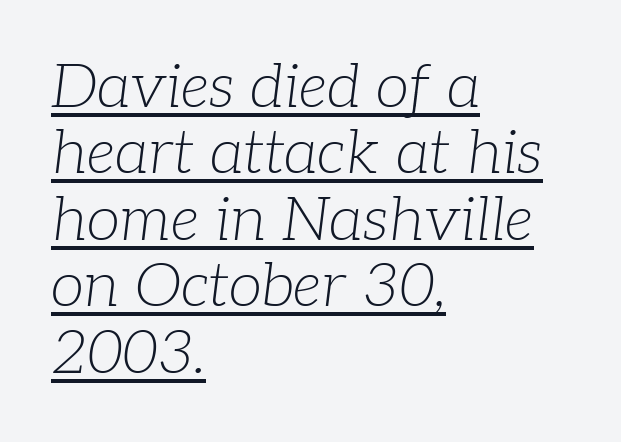
Q: Is the text bold? A: No.
Q: Is the text italic (slanted)? A: Yes, it leans right by about 7 degrees.
Q: Is the typeface a serif or a sans-serif typeface? A: Serif.
Q: Is the text underlined? A: Yes.
Q: How is the paragraph aligned? A: Left-aligned.
Q: Is the spacing between letters normal or unusually wide? A: Normal.
Q: Is the spacing between lines tight, normal or loose? A: Tight.
Q: Width (condensed, normal, or wide)? A: Normal.
Q: Stroke contrast? A: Low.
Q: x-height? A: Medium.
Q: Monospaced? A: No.
